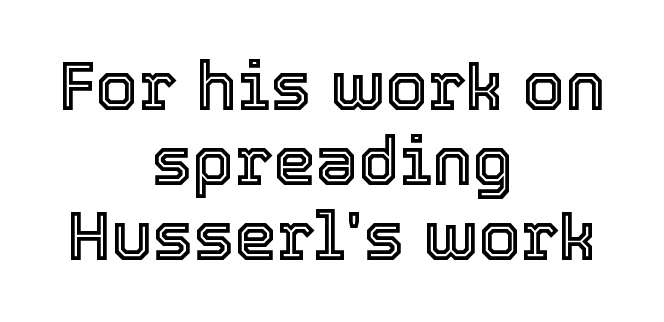
Q: Is the text italic (slanted)? A: No, it is upright.
Q: Is the text underlined? A: No.
Q: How is the paragraph aligned? A: Centered.
Q: Is the spacing between letters normal or unusually wide? A: Normal.
Q: Is the spacing between lines tight, normal or loose? A: Tight.
Q: Width (condensed, normal, or wide)? A: Normal.
Q: x-height? A: Medium.
Q: Monospaced? A: No.
